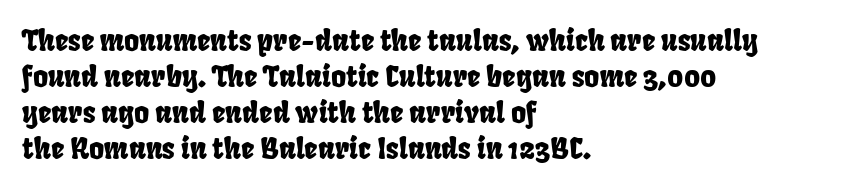
Q: Is the typeface a serif or a sans-serif typeface? A: Sans-serif.
Q: Is the text underlined? A: No.
Q: How is the paragraph aligned? A: Left-aligned.
Q: Is the spacing between letters normal or unusually wide? A: Normal.
Q: Width (condensed, normal, or wide)? A: Condensed.
Q: Stroke contrast? A: Low.
Q: x-height? A: Large.
Q: Monospaced? A: No.
